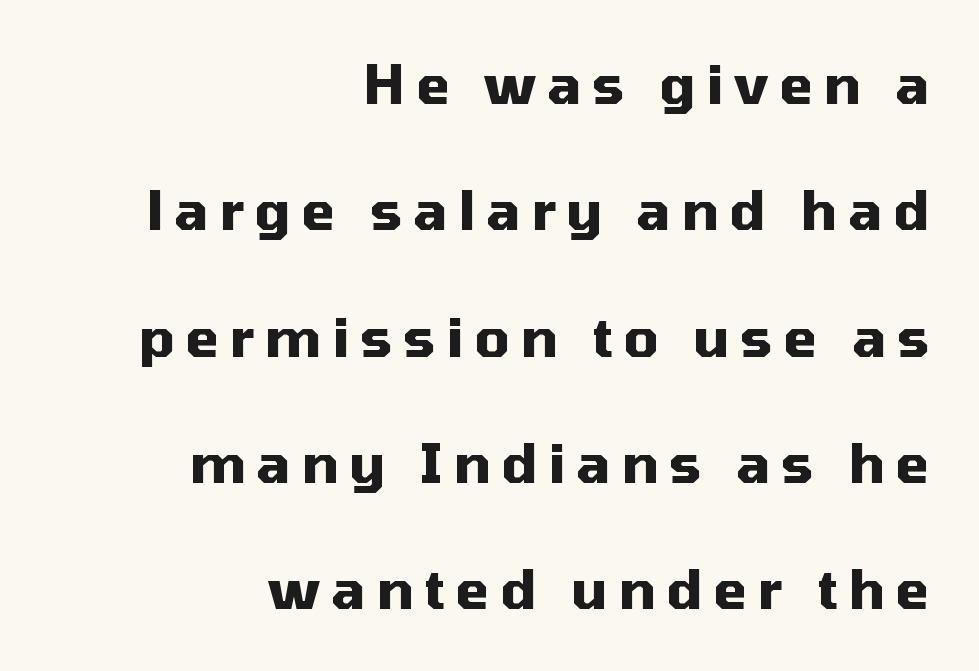
{"serif": "no", "italic": "no", "bold": "yes", "weight": "heavy", "width": "normal", "stroke_contrast": "medium", "x_height": "medium", "monospaced": "no", "underline": "no", "align": "right", "line_spacing": "loose", "line_spacing_ratio": 2.34, "letter_spacing": "wide", "letter_spacing_em": 0.2, "glyph_px": 54}
